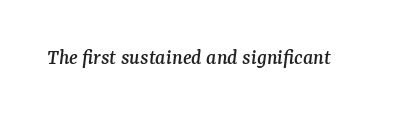
The image shows 22 px text type, italic (leaning right); set normal letter spacing, not underlined.
